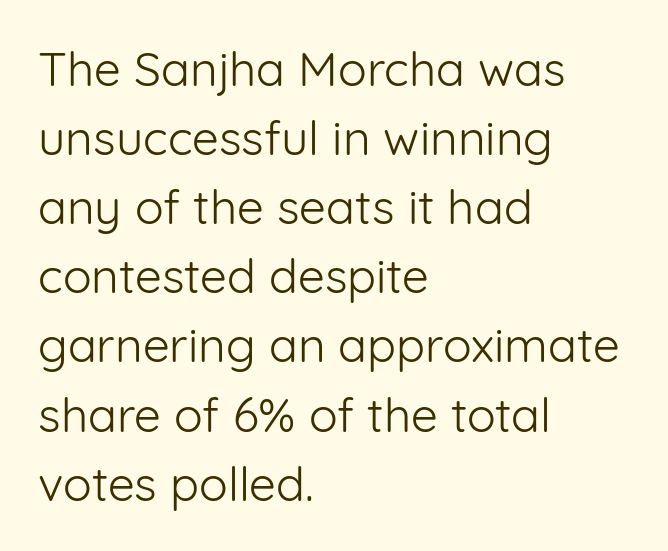
The image shows 48 px light sans-serif type, upright; set left-aligned, normal line spacing (1.44x), normal letter spacing, not underlined; low stroke contrast and a medium x-height.
